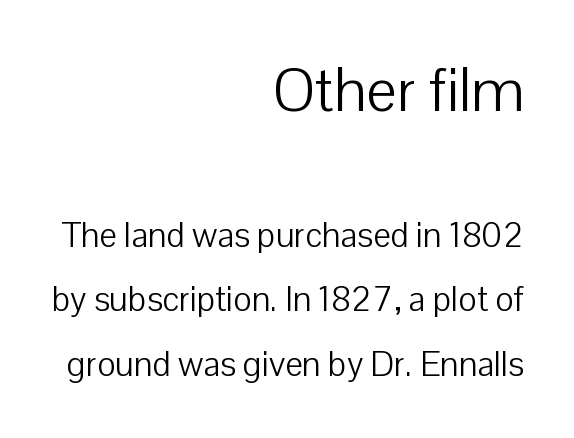
These lines are set flush right with a ragged left edge. Spacing between characters is what you'd get straight out of the box. The glyphs are unaccompanied by any horizontal stroke below them. Unlike a traditional serif, this face leaves its strokes unadorned. Do the letters lean? They stand straight.
